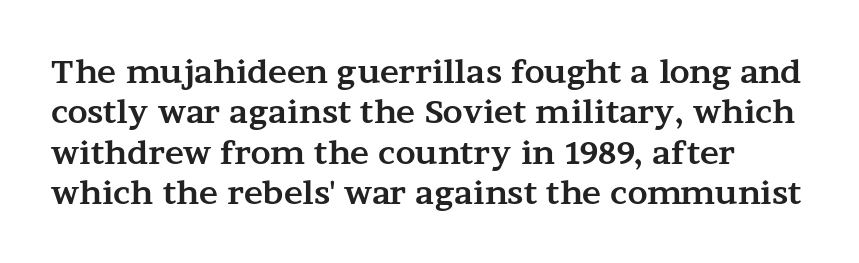
Q: Is the text bold? A: Yes.
Q: Is the text italic (slanted)? A: No, it is upright.
Q: Is the typeface a serif or a sans-serif typeface? A: Serif.
Q: Is the text underlined? A: No.
Q: Is the spacing between letters normal or unusually wide? A: Normal.
Q: Is the spacing between lines tight, normal or loose? A: Normal.
Q: Width (condensed, normal, or wide)? A: Wide.
Q: Stroke contrast? A: Medium.
Q: x-height? A: Medium.
Q: Monospaced? A: No.
